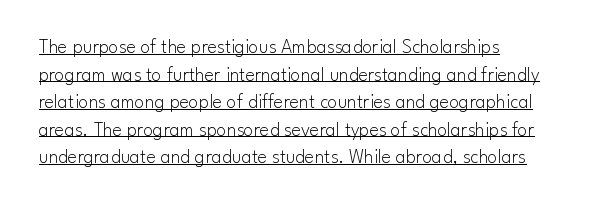
Nope, not italic — everything's standing straight. The strokes carry an ordinary text weight at most. In CSS terms this would be text-align: left. The letters sit at their default tracking, neither squeezed nor spread.
